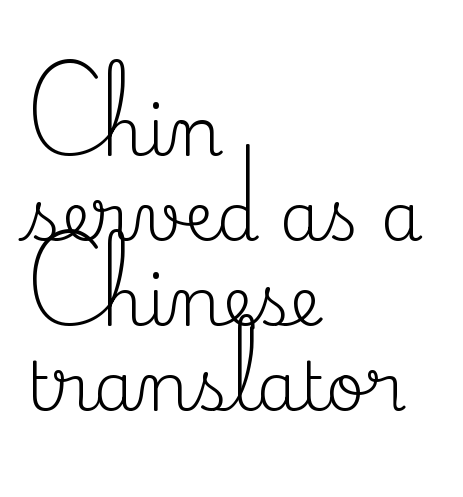
The image shows 68 px regular-weight serif type, upright; set left-aligned, normal line spacing (1.25x), normal letter spacing, not underlined; medium stroke contrast and a small x-height.
